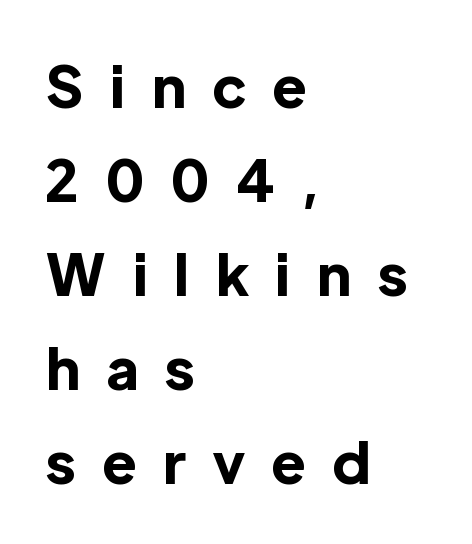
Q: Is the text bold? A: Yes.
Q: Is the text italic (slanted)? A: No, it is upright.
Q: Is the typeface a serif or a sans-serif typeface? A: Sans-serif.
Q: Is the text underlined? A: No.
Q: How is the paragraph aligned? A: Left-aligned.
Q: Is the spacing between letters normal or unusually wide? A: Unusually wide.
Q: Is the spacing between lines tight, normal or loose? A: Normal.
Q: Width (condensed, normal, or wide)? A: Normal.
Q: x-height? A: Medium.
Q: Monospaced? A: No.
